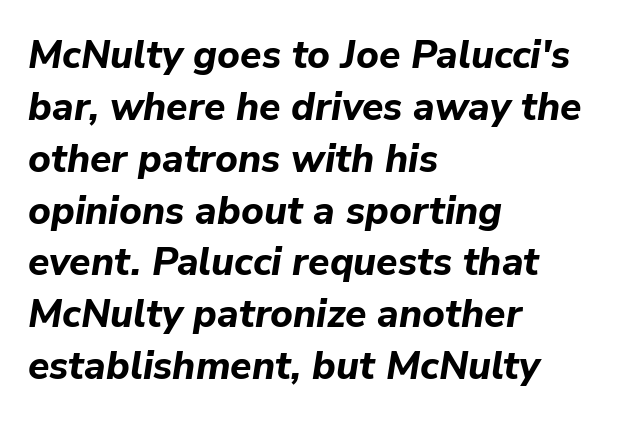
Check under the words: just untouched page. These lines keep a tight, regular rhythm from letter to letter. Proportional: the letters do not fall into vertical columns. Leading: standard. Horizontally, the lines are justified to the leading edge only. Heavy, bold letterforms.
